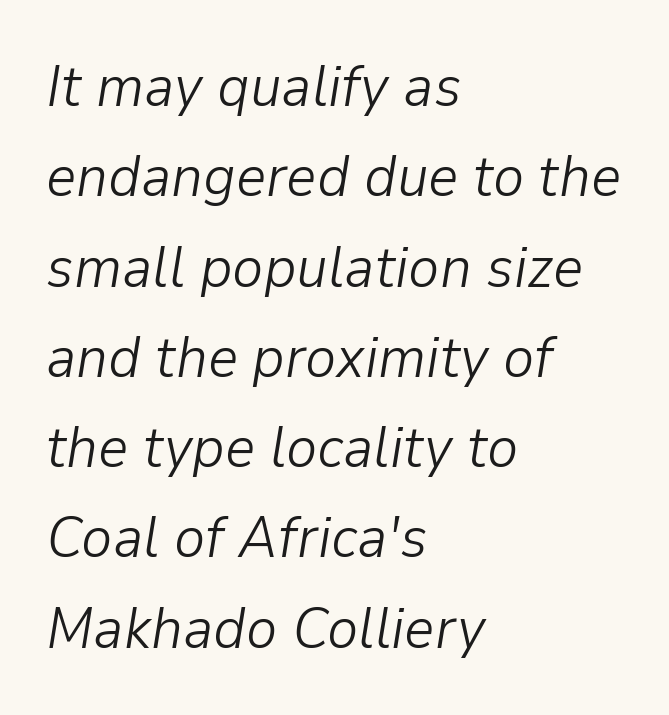
{"italic": "yes", "lean": "right", "slant_degrees": 9, "bold": "no", "weight": "light", "width": "normal", "stroke_contrast": "low", "x_height": "medium", "monospaced": "no", "underline": "no", "align": "left", "line_spacing": "normal", "line_spacing_ratio": 1.53, "letter_spacing": "normal", "letter_spacing_em": 0.0, "glyph_px": 59}
